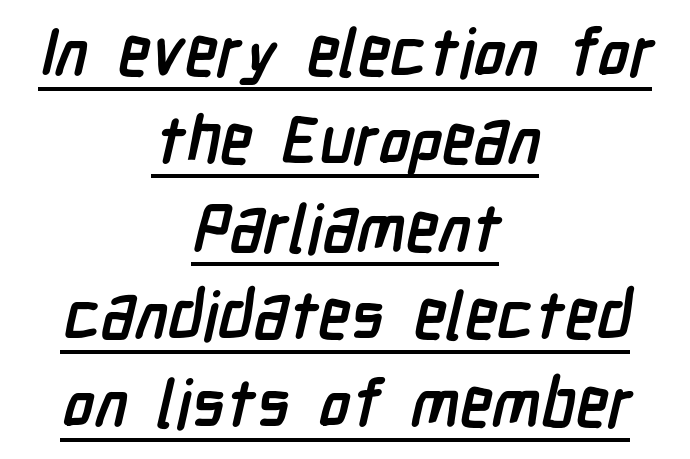
Spacing verdict: proportional, widths tailored to each character. The designer went with a sans here, leaving each stem footless. The lines sit at an ordinary, default distance from one another. This rendering leaves character spacing at its baseline value. These lines stack symmetrically, like a column narrowing and widening about its center. Heavy-handed strokes throughout: this text is bold.
